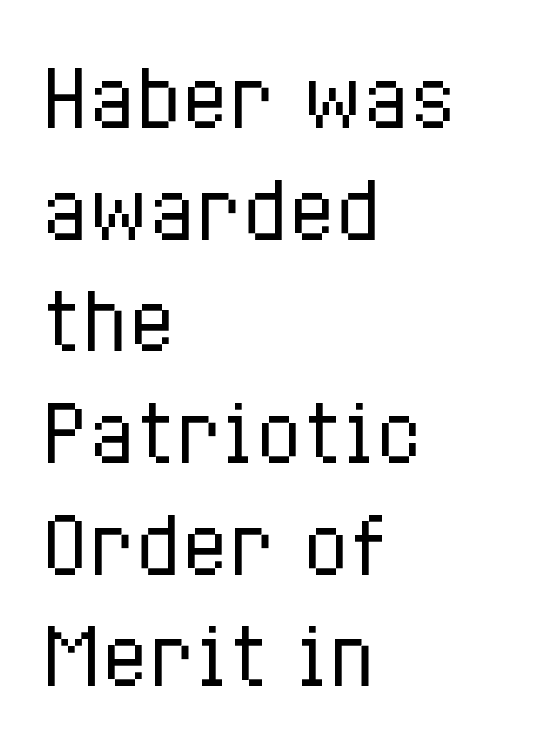
This sample has the flowing, uneven cadence of proportional lettering. Ordinary non-slanted type is in use. Between one letter and the next there's only the usual sliver of space. Nobody drew a line under any word here. Which margin do the lines hug? The left one — the right edge is uneven.
